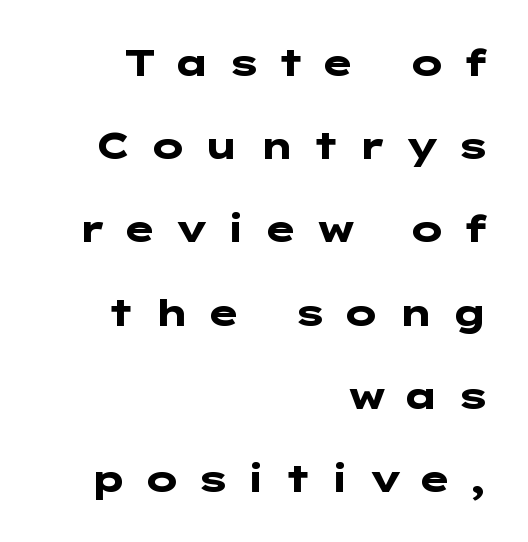
Q: Is the text bold? A: Yes.
Q: Is the text italic (slanted)? A: No, it is upright.
Q: Is the typeface a serif or a sans-serif typeface? A: Sans-serif.
Q: Is the text underlined? A: No.
Q: How is the paragraph aligned? A: Right-aligned.
Q: Is the spacing between letters normal or unusually wide? A: Unusually wide.
Q: Is the spacing between lines tight, normal or loose? A: Loose.
Q: Width (condensed, normal, or wide)? A: Wide.
Q: Stroke contrast? A: Low.
Q: x-height? A: Medium.
